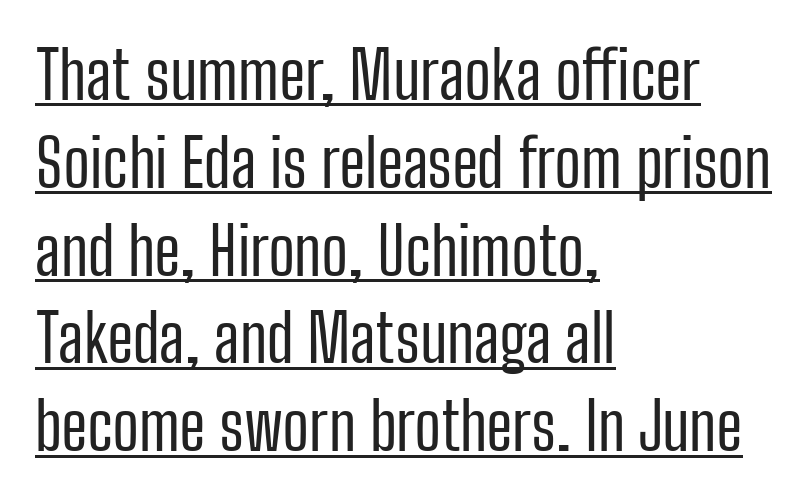
{"serif": "no", "italic": "no", "bold": "no", "weight": "regular", "width": "condensed", "stroke_contrast": "low", "x_height": "medium", "monospaced": "no", "underline": "yes", "align": "left", "line_spacing": "normal", "line_spacing_ratio": 1.33, "letter_spacing": "normal", "letter_spacing_em": 0.0, "glyph_px": 66}
